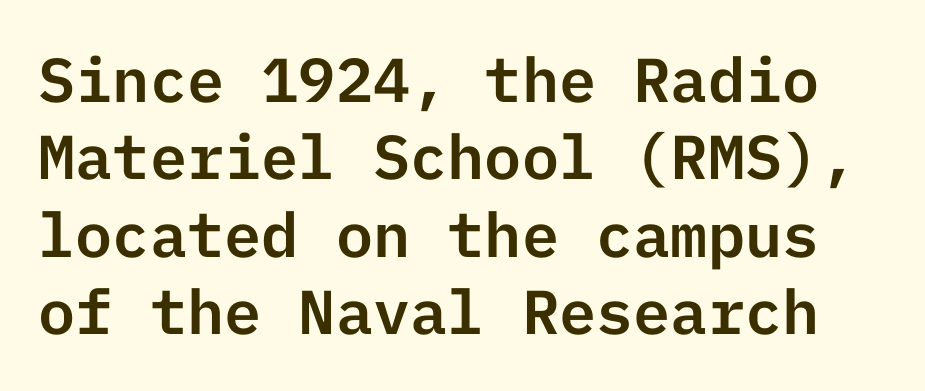
Words appear dense and cohesive because spacing is normal. The vertical gap from one line to the next is medium. Bare-footed words on every line. The text was rendered using a sans face with plain stroke endings. Nope, not italic — everything's standing straight.
